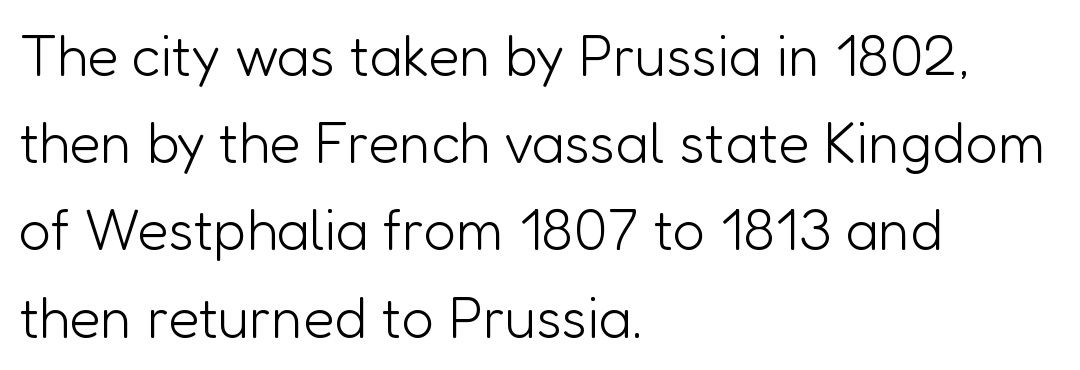
The line-height multiplier appears to be the usual default. Posture: straight, roman, zero tilt. A typesetter would call this proportional, since set widths differ per character. The rendering anchors every line to the left-hand side. Caption: face not bold, strokes unweighted. Underline: absent.
